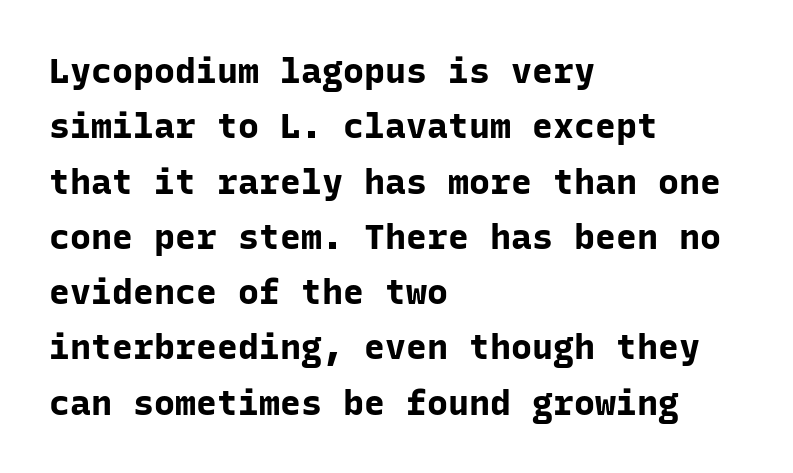
{"serif": "no", "italic": "no", "bold": "yes", "weight": "bold", "width": "normal", "stroke_contrast": "low", "x_height": "medium", "monospaced": "yes", "underline": "no", "align": "left", "line_spacing": "normal", "line_spacing_ratio": 1.58, "letter_spacing": "normal", "letter_spacing_em": 0.0, "glyph_px": 35}
